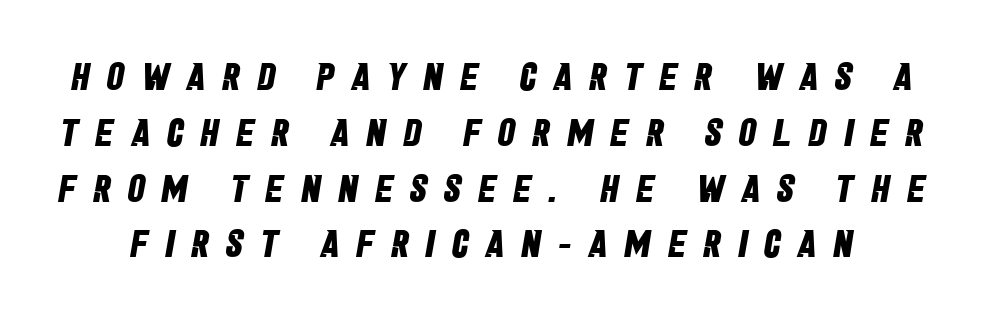
The image shows 39 px bold, condensed sans-serif type; set normal line spacing (1.43x), unusually wide letter spacing (+0.44 em), not underlined; low stroke contrast and a large x-height.
